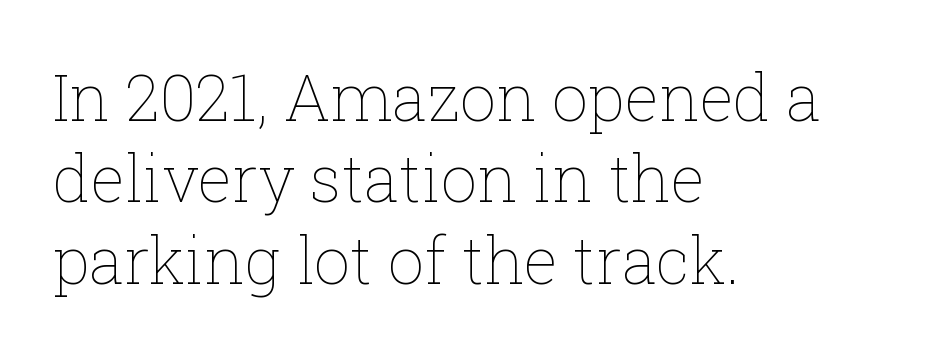
Q: Is the text bold? A: No.
Q: Is the text italic (slanted)? A: No, it is upright.
Q: Is the text underlined? A: No.
Q: How is the paragraph aligned? A: Left-aligned.
Q: Is the spacing between letters normal or unusually wide? A: Normal.
Q: Is the spacing between lines tight, normal or loose? A: Normal.
Q: Width (condensed, normal, or wide)? A: Normal.
Q: Stroke contrast? A: Low.
Q: x-height? A: Medium.
Q: Monospaced? A: No.
